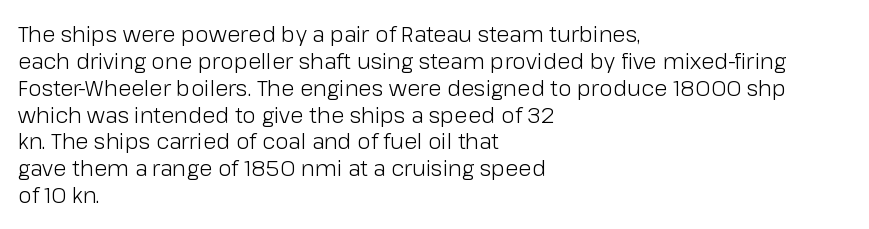
Honestly, the letter spacing is just normal — you wouldn't notice it. A student would call this left alignment; a typographer would say flush left, rag right. The font sits on the lighter half of the weight spectrum, regular included. Just letters on the line, the space beneath them empty.
